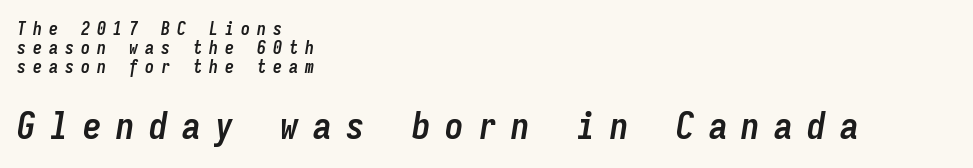
{"italic": "yes", "lean": "right", "slant_degrees": 9, "bold": "yes", "weight": "semibold", "width": "condensed", "stroke_contrast": "low", "x_height": "medium", "monospaced": "yes", "underline": "no", "align": "left", "line_spacing": "tight", "line_spacing_ratio": 1.05, "letter_spacing": "wide", "letter_spacing_em": 0.39, "larger_block": "second", "size_ratio": 2.06, "glyph_px": 37}
